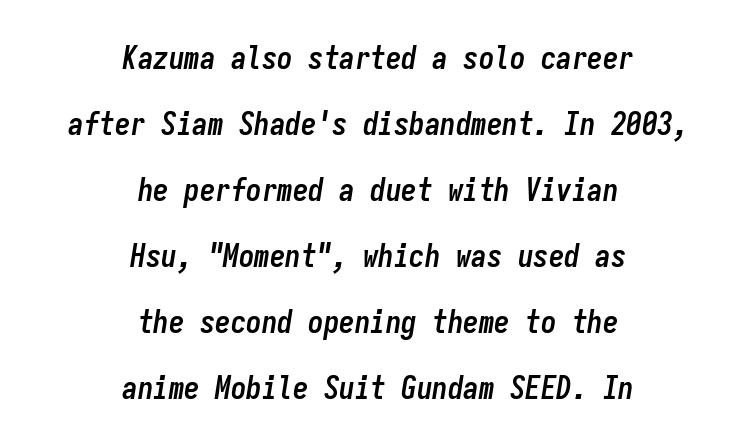
The image shows 31 px semibold, condensed type, italic (leaning right), monospaced; set centered, loose line spacing (2.13x), normal letter spacing, not underlined; low stroke contrast and a medium x-height.
